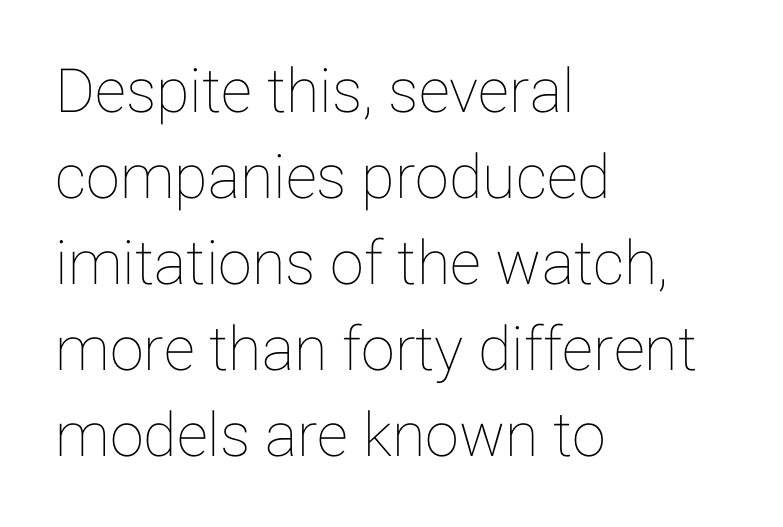
Whoever set this chose a conventional vertical rhythm. Notice how the stems are strictly vertical — no italics here. Visually the block forms a straight wall on the left and a jagged coastline on the right. Here the designer chose a conventional face with non-uniform glyph widths. The horizontal fit of the characters is conventional and even.
